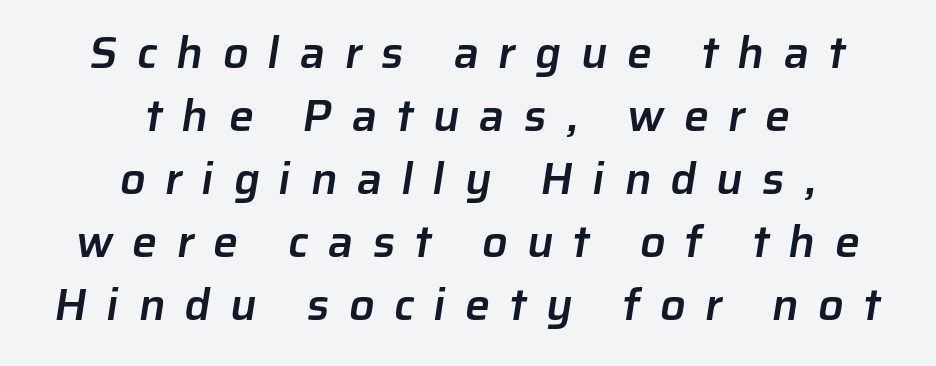
{"serif": "no", "bold": "semi", "weight": "semibold", "width": "normal", "stroke_contrast": "low", "x_height": "medium", "monospaced": "no", "underline": "no", "align": "center", "line_spacing": "normal", "line_spacing_ratio": 1.4, "letter_spacing": "wide", "letter_spacing_em": 0.43, "glyph_px": 45}
